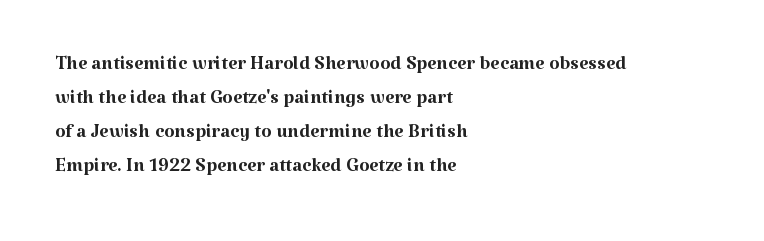
Q: Is the text bold? A: No.
Q: Is the text italic (slanted)? A: No, it is upright.
Q: Is the text underlined? A: No.
Q: How is the paragraph aligned? A: Left-aligned.
Q: Is the spacing between letters normal or unusually wide? A: Normal.
Q: Is the spacing between lines tight, normal or loose? A: Normal.
